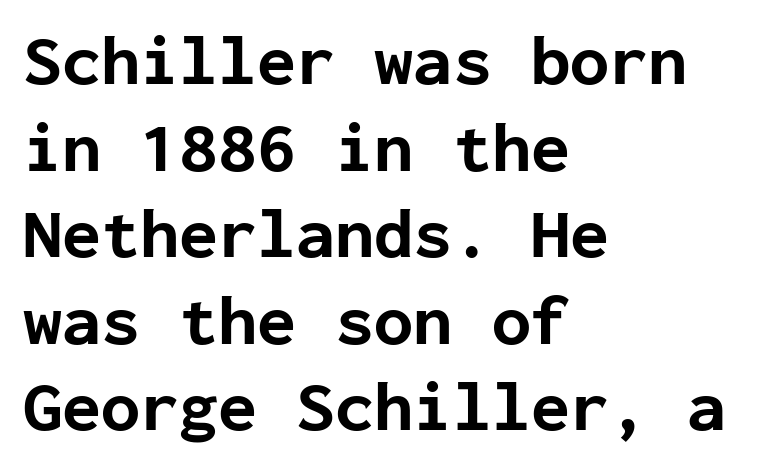
Thick stems and heavy bowls — unmistakably bold. Lines of text with bare space underneath. The gaps between neighbouring characters are ordinary and unremarkable. Every character here occupies the same horizontal width, giving the sample a typewriter-like rhythm. No feet cap the strokes, marking this as sans-serif type.
